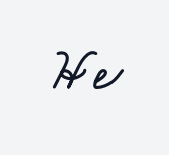
{"width": "wide", "stroke_contrast": "low", "x_height": "small", "monospaced": "no", "underline": "no", "glyph_px": 62}
